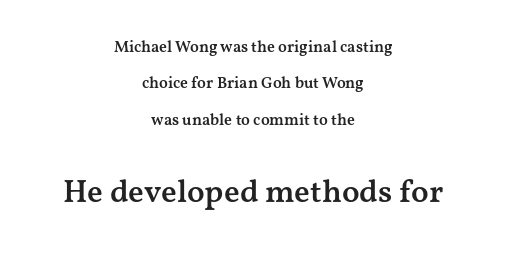
The image shows 32 px semibold, wide serif type, upright; set centered, loose line spacing (2.27x), normal letter spacing, not underlined; the second (bottom) block is 2.0x larger; medium stroke contrast and a medium x-height.
